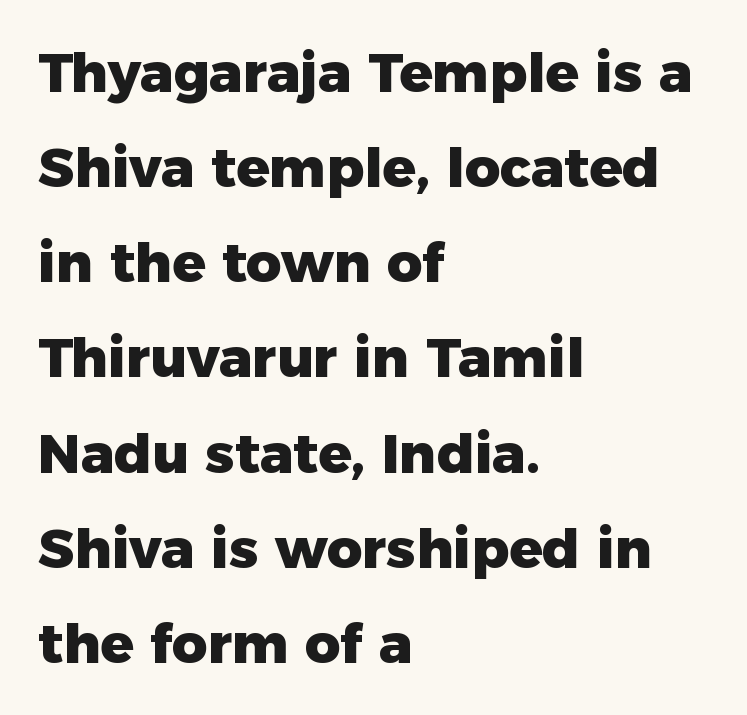
The image shows 55 px heavy sans-serif type, upright; set left-aligned, line spacing 1.73x, normal letter spacing, not underlined; low stroke contrast and a medium x-height.
